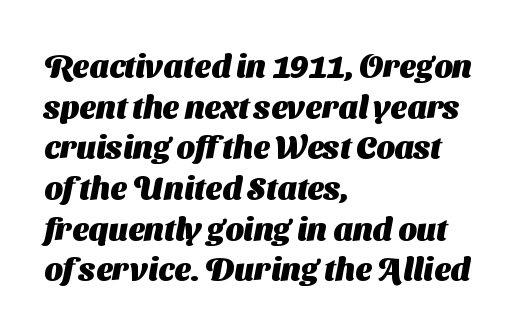
These lines carry a lot of weight — the face is fully bold. The passage shown has conventional tracking throughout. The passage shown is typed in a proportional face where columns would drift. Compared with a centered layout, this one pins lines to the left instead. Are there feet on the stems? There aren't — it's a sans. This rendering features lettering with no underline.
